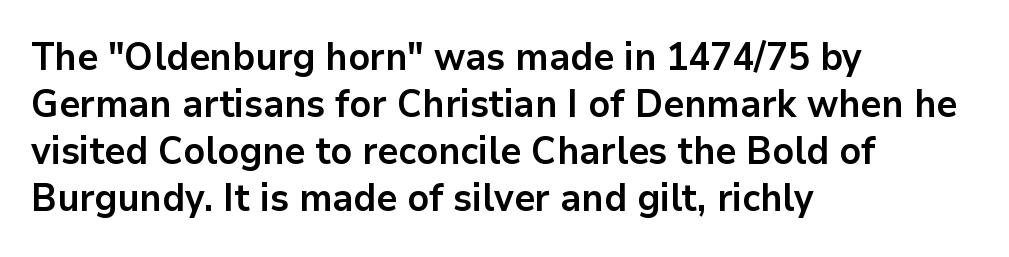
{"serif": "no", "italic": "no", "bold": "yes", "weight": "bold", "width": "normal", "stroke_contrast": "low", "x_height": "medium", "monospaced": "no", "underline": "no", "align": "left", "line_spacing_ratio": 1.24, "letter_spacing": "normal", "letter_spacing_em": 0.0, "glyph_px": 38}
